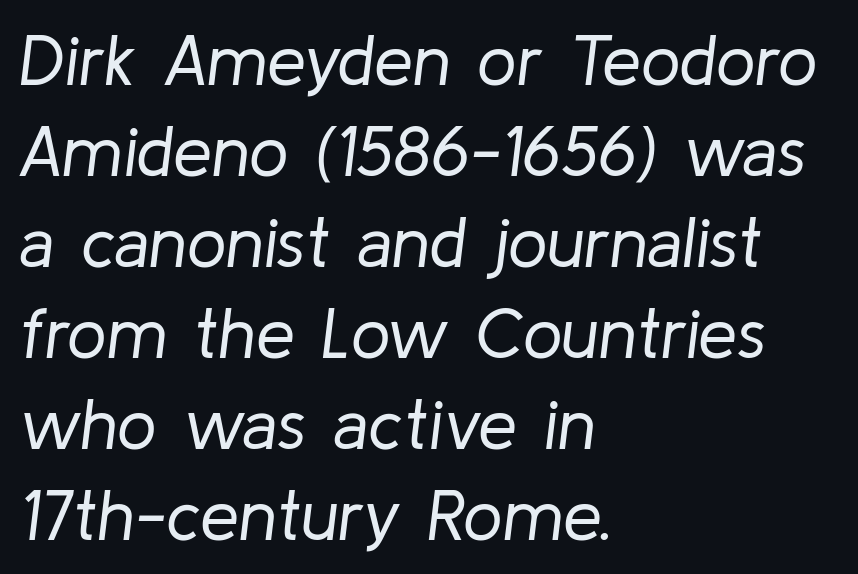
{"italic": "yes", "lean": "right", "slant_degrees": 8, "bold": "no", "weight": "regular", "width": "normal", "stroke_contrast": "low", "x_height": "medium", "monospaced": "no", "underline": "no", "align": "left", "line_spacing": "normal", "line_spacing_ratio": 1.3, "letter_spacing": "normal", "letter_spacing_em": 0.0, "glyph_px": 70}
